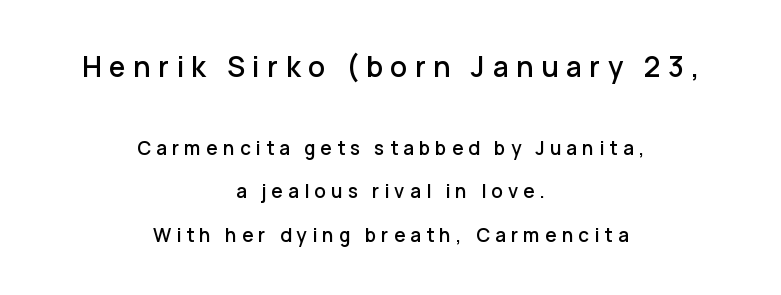
These two chunks differ in scale, with the top chunk taking the larger measure. Descenders hang freely into open space. Is there any slant? The stems are plumb. Someone cranked the tracking dial way up on this one.
